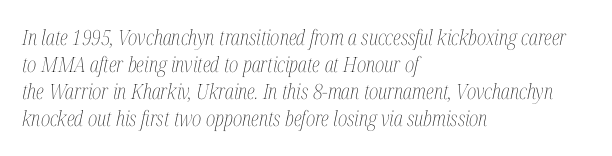
Students, note that the glyphs here touch the page at normal intervals. Reading down the block, your eye returns to a fixed left position each line. How would I describe the line gaps? Plain and ordinary. The specimen reads as italic at a glance. No extra ink here — the face is not bold. This rendering features lettering with no underline.
